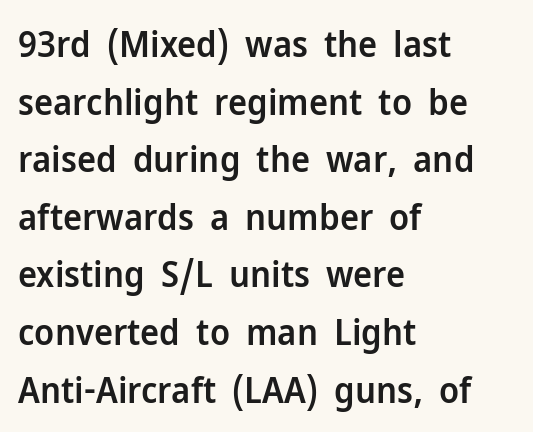
The image shows 36 px semibold sans-serif type, upright; set left-aligned, normal line spacing (1.6x), normal letter spacing, not underlined; low stroke contrast and a medium x-height.
